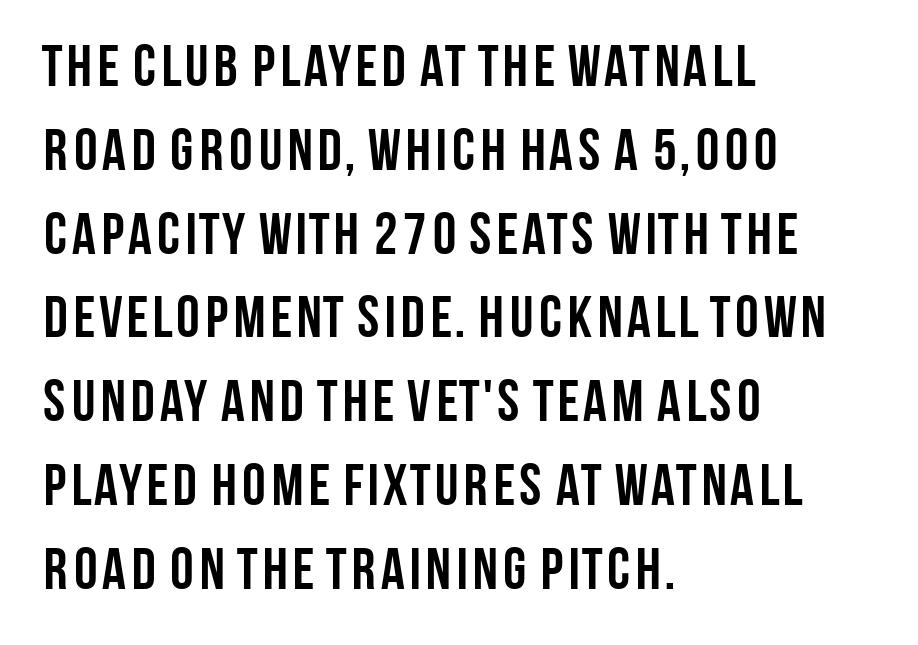
Q: Is the text bold? A: Yes.
Q: Is the text italic (slanted)? A: No, it is upright.
Q: Is the typeface a serif or a sans-serif typeface? A: Sans-serif.
Q: Is the text underlined? A: No.
Q: How is the paragraph aligned? A: Left-aligned.
Q: Is the spacing between letters normal or unusually wide? A: Normal.
Q: Is the spacing between lines tight, normal or loose? A: Normal.
Q: Width (condensed, normal, or wide)? A: Condensed.
Q: Stroke contrast? A: Low.
Q: x-height? A: Large.
Q: Monospaced? A: No.
